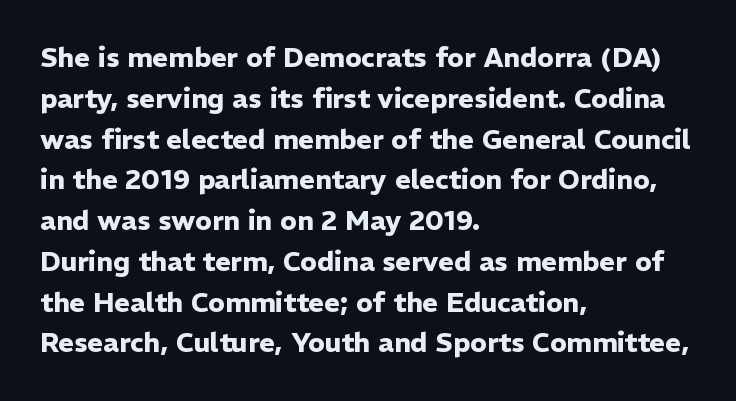
{"italic": "no", "bold": "yes", "underline": "no", "align": "left", "line_spacing": "normal", "line_spacing_ratio": 1.51, "letter_spacing": "normal", "letter_spacing_em": 0.0, "glyph_px": 27}
